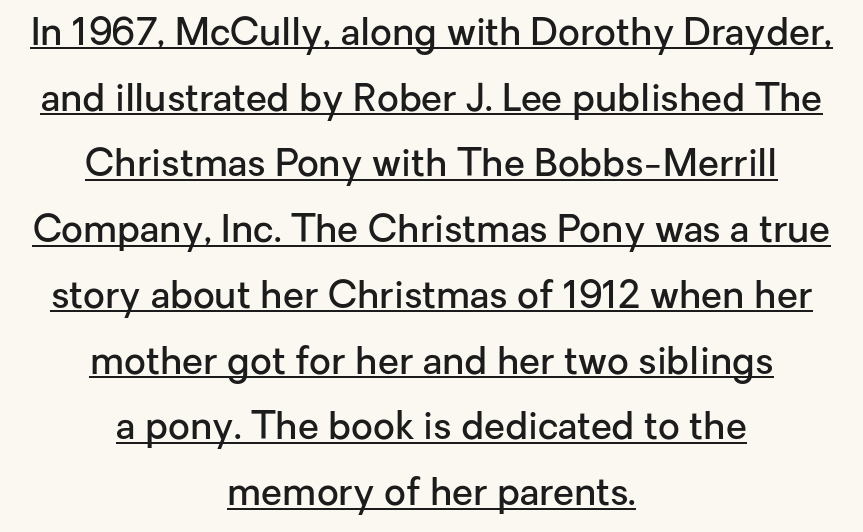
The image shows 38 px semibold sans-serif type, upright; set centered, line spacing 1.73x, normal letter spacing, underlined; low stroke contrast and a medium x-height.
